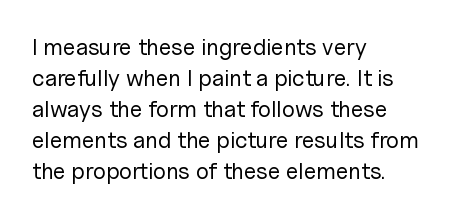
Posture: upright roman. The ragged edge is on the right, which tells us the setting is flush left. Reading down the column, the eye jumps a familiar distance to each next line. The specimen omits any rule beneath the text block's lines. The face looks like a standard text weight, possibly lighter.
